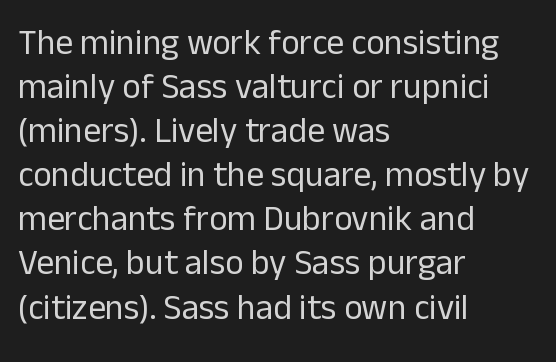
Q: Is the text bold? A: No.
Q: Is the text italic (slanted)? A: No, it is upright.
Q: Is the typeface a serif or a sans-serif typeface? A: Sans-serif.
Q: Is the text underlined? A: No.
Q: How is the paragraph aligned? A: Left-aligned.
Q: Is the spacing between letters normal or unusually wide? A: Normal.
Q: Is the spacing between lines tight, normal or loose? A: Normal.
Q: Width (condensed, normal, or wide)? A: Normal.
Q: Stroke contrast? A: Low.
Q: x-height? A: Medium.
Q: Monospaced? A: No.
